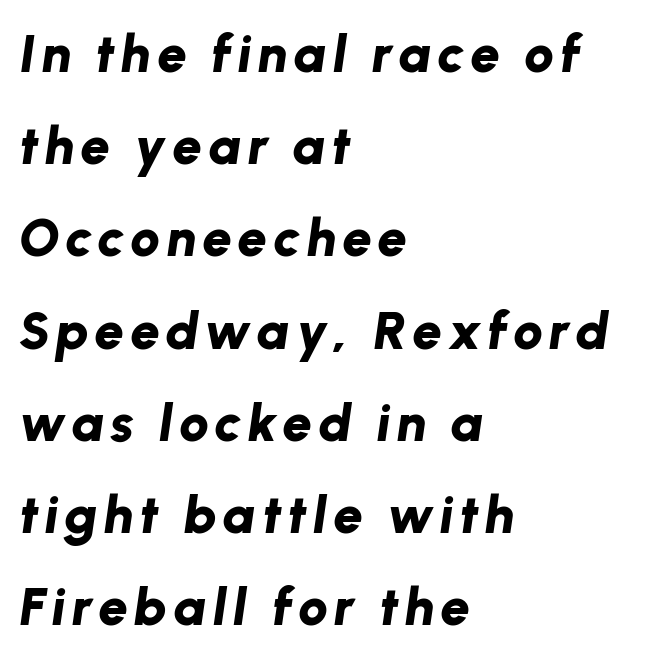
The image shows 53 px bold type, italic (leaning right); set left-aligned, line spacing 1.74x, not underlined; low stroke contrast and a medium x-height.
